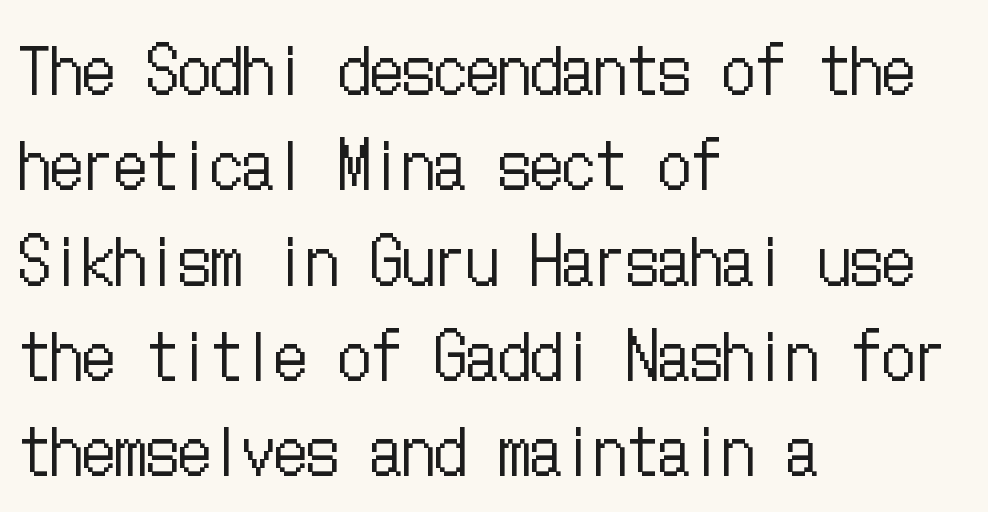
Q: Is the text bold? A: No.
Q: Is the text italic (slanted)? A: No, it is upright.
Q: Is the text underlined? A: No.
Q: How is the paragraph aligned? A: Left-aligned.
Q: Is the spacing between letters normal or unusually wide? A: Normal.
Q: Is the spacing between lines tight, normal or loose? A: Normal.
Q: Width (condensed, normal, or wide)? A: Condensed.
Q: Stroke contrast? A: Low.
Q: x-height? A: Medium.
